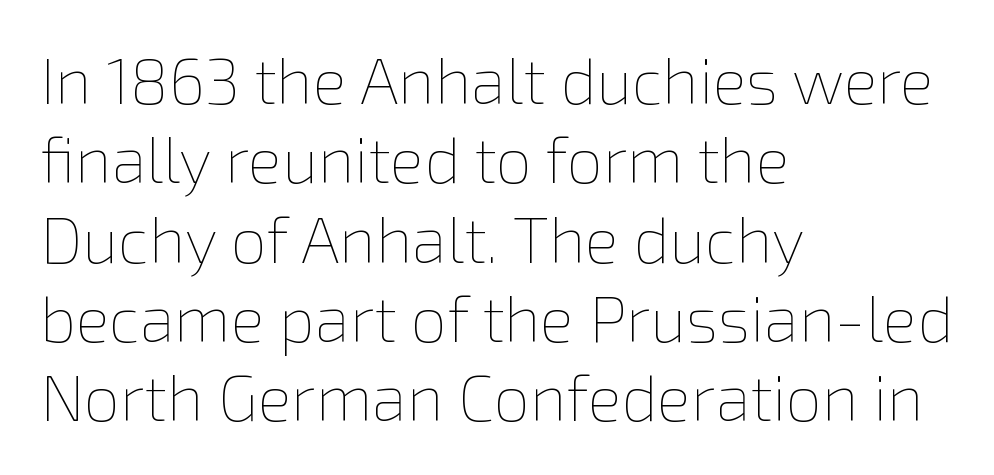
{"italic": "no", "bold": "no", "weight": "thin", "width": "normal", "stroke_contrast": "low", "x_height": "medium", "monospaced": "no", "underline": "no", "align": "left", "line_spacing_ratio": 1.24, "letter_spacing": "normal", "letter_spacing_em": 0.0, "glyph_px": 64}
